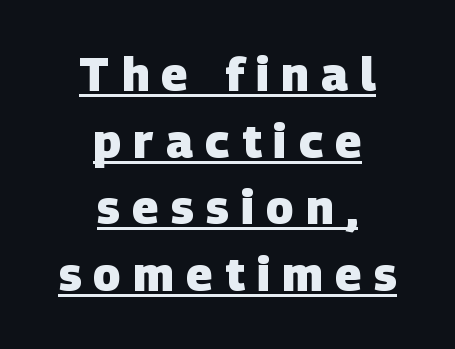
In designer terms, the underline attribute is active on this setting. The passage shown stacks its lines at a standard gap. You can tell from the bare stems that sans-serif type was used. A dark, heavy texture on the line: the type is bold. Look at the tracking — it's clearly loosened, letters drifting apart. Which margin do the lines hug? Neither — every line sits in the middle.
